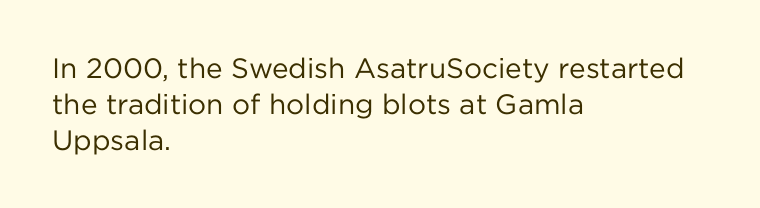
The image shows 28 px regular-weight sans-serif type, upright; set left-aligned, normal line spacing (1.28x), normal letter spacing, not underlined; low stroke contrast and a medium x-height.
